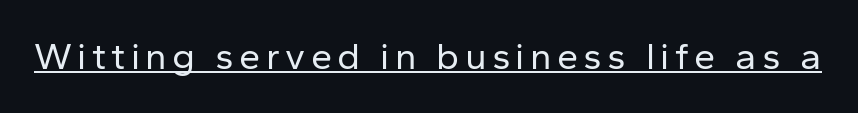
Q: Is the text bold? A: No.
Q: Is the text italic (slanted)? A: No, it is upright.
Q: Is the typeface a serif or a sans-serif typeface? A: Sans-serif.
Q: Is the text underlined? A: Yes.
Q: Width (condensed, normal, or wide)? A: Normal.
Q: Stroke contrast? A: Low.
Q: x-height? A: Medium.
Q: Monospaced? A: No.
